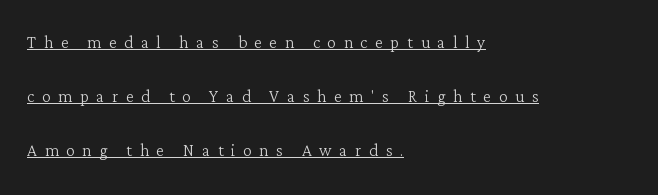
{"italic": "no", "bold": "no", "underline": "yes", "align": "left", "line_spacing": "loose", "line_spacing_ratio": 2.46, "letter_spacing": "wide", "letter_spacing_em": 0.35, "glyph_px": 22}
